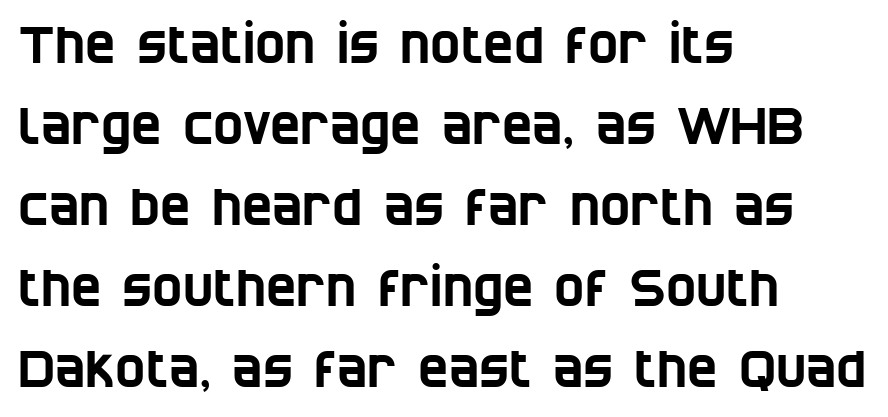
Q: Is the typeface a serif or a sans-serif typeface? A: Sans-serif.
Q: Is the text underlined? A: No.
Q: How is the paragraph aligned? A: Left-aligned.
Q: Is the spacing between letters normal or unusually wide? A: Normal.
Q: Is the spacing between lines tight, normal or loose? A: Normal.
Q: Width (condensed, normal, or wide)? A: Condensed.
Q: Stroke contrast? A: Low.
Q: x-height? A: Large.
Q: Monospaced? A: No.
